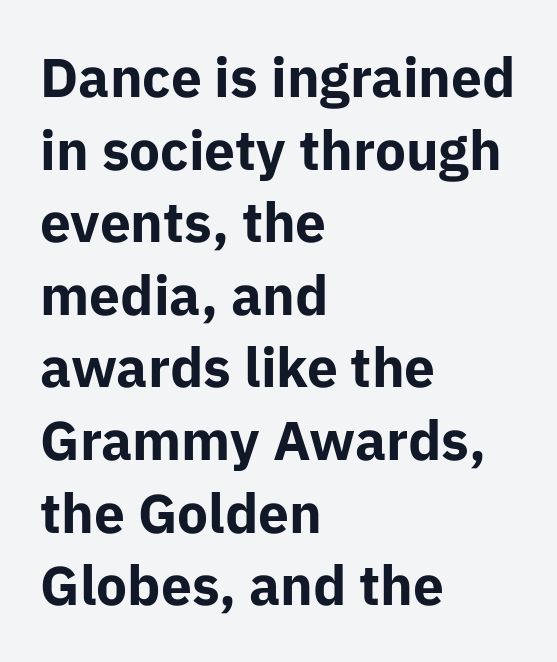
Q: Is the text bold? A: Yes.
Q: Is the text italic (slanted)? A: No, it is upright.
Q: Is the typeface a serif or a sans-serif typeface? A: Sans-serif.
Q: Is the text underlined? A: No.
Q: How is the paragraph aligned? A: Left-aligned.
Q: Is the spacing between letters normal or unusually wide? A: Normal.
Q: Is the spacing between lines tight, normal or loose? A: Normal.
Q: Width (condensed, normal, or wide)? A: Normal.
Q: Stroke contrast? A: Low.
Q: x-height? A: Medium.
Q: Monospaced? A: No.
